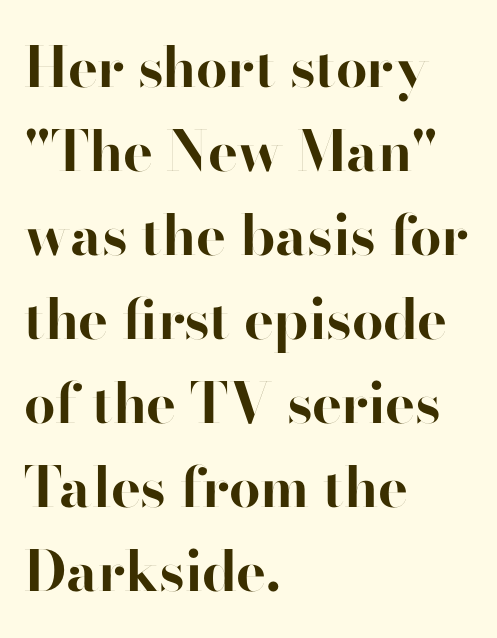
{"serif": "no", "italic": "no", "bold": "yes", "weight": "bold", "width": "normal", "stroke_contrast": "high", "x_height": "small", "monospaced": "no", "underline": "no", "align": "left", "line_spacing": "normal", "line_spacing_ratio": 1.5, "letter_spacing": "normal", "letter_spacing_em": 0.0, "glyph_px": 56}
